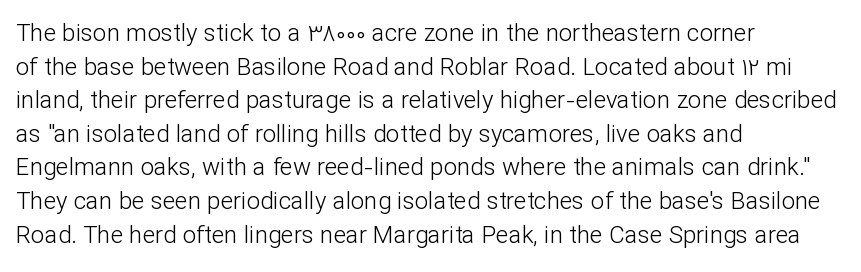
{"italic": "no", "bold": "no", "underline": "no", "align": "left", "line_spacing": "normal", "line_spacing_ratio": 1.4, "letter_spacing": "normal", "letter_spacing_em": 0.0, "glyph_px": 24}
